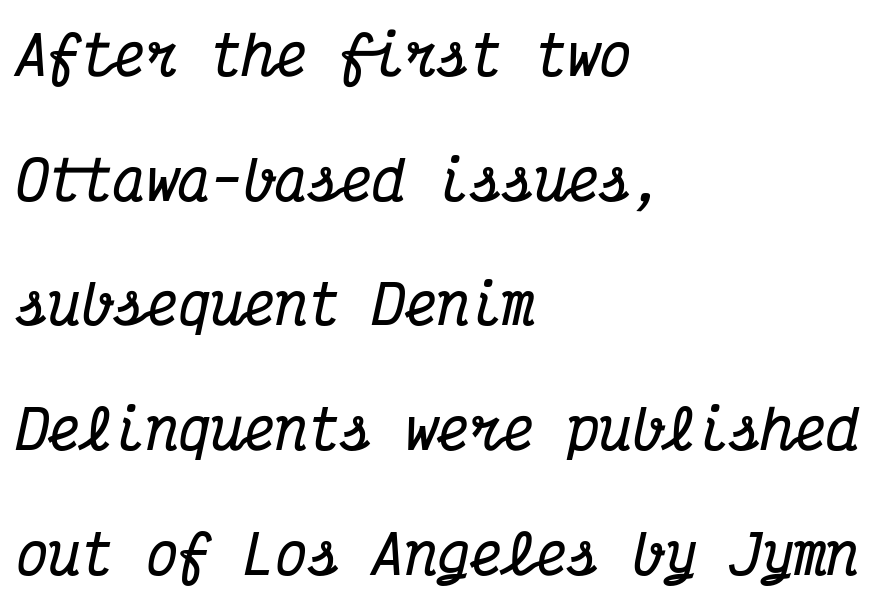
Q: Is the text bold? A: Yes.
Q: Is the text italic (slanted)? A: Yes, it leans right by about 12 degrees.
Q: Is the typeface a serif or a sans-serif typeface? A: Serif.
Q: Is the text underlined? A: No.
Q: How is the paragraph aligned? A: Left-aligned.
Q: Is the spacing between letters normal or unusually wide? A: Normal.
Q: Is the spacing between lines tight, normal or loose? A: Loose.
Q: Width (condensed, normal, or wide)? A: Condensed.
Q: Stroke contrast? A: Medium.
Q: x-height? A: Medium.
Q: Monospaced? A: Yes.
